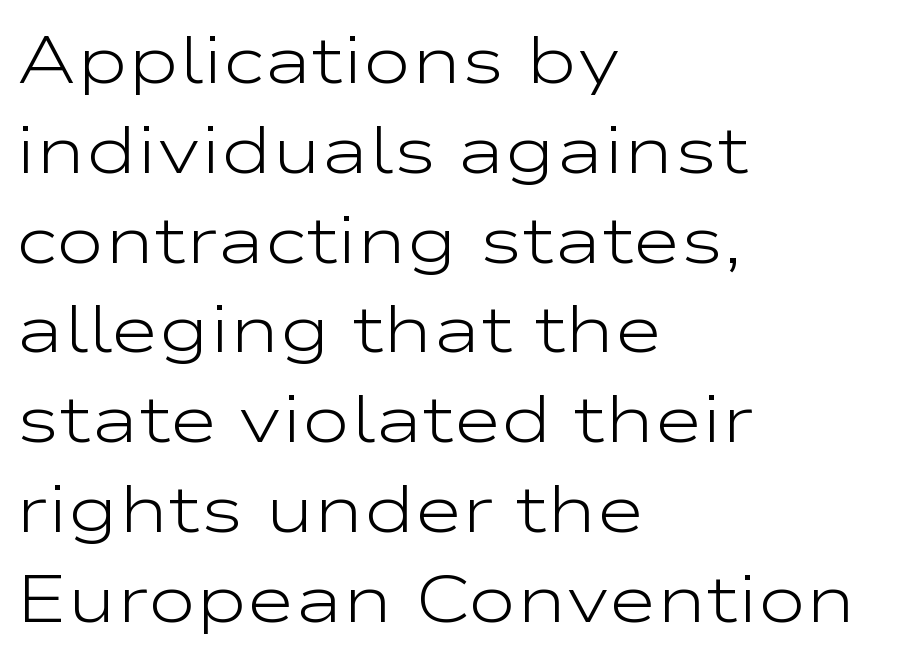
The image shows 66 px light, wide sans-serif type, upright; set left-aligned, normal line spacing (1.36x), normal letter spacing, not underlined; low stroke contrast and a medium x-height.
